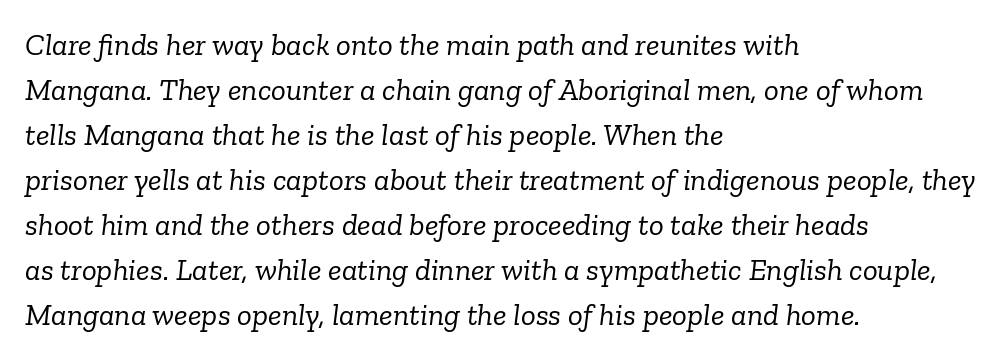
The image shows 31 px light serif type, italic (leaning right); set left-aligned, normal line spacing (1.45x), normal letter spacing, not underlined; low stroke contrast and a medium x-height.
